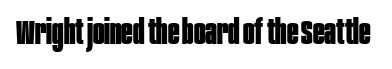
Q: Is the text bold? A: Yes.
Q: Is the text italic (slanted)? A: No, it is upright.
Q: Is the typeface a serif or a sans-serif typeface? A: Sans-serif.
Q: Is the text underlined? A: No.
Q: Is the spacing between letters normal or unusually wide? A: Normal.
Q: Width (condensed, normal, or wide)? A: Condensed.
Q: Stroke contrast? A: Low.
Q: x-height? A: Large.
Q: Monospaced? A: No.
